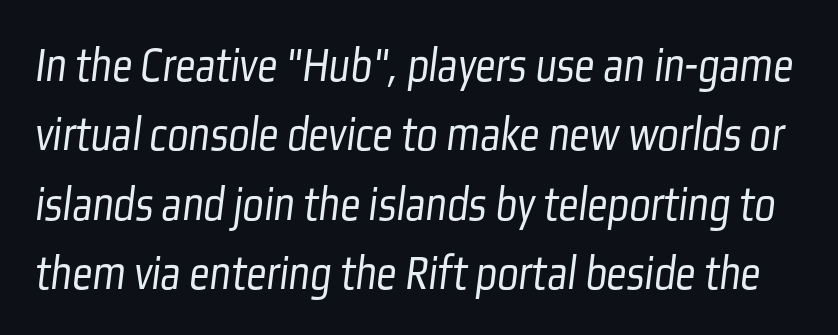
Q: Is the text bold? A: No.
Q: Is the typeface a serif or a sans-serif typeface? A: Sans-serif.
Q: Is the text underlined? A: No.
Q: Is the spacing between letters normal or unusually wide? A: Normal.
Q: Is the spacing between lines tight, normal or loose? A: Normal.
Q: Width (condensed, normal, or wide)? A: Condensed.
Q: Stroke contrast? A: Low.
Q: x-height? A: Medium.
Q: Monospaced? A: No.
